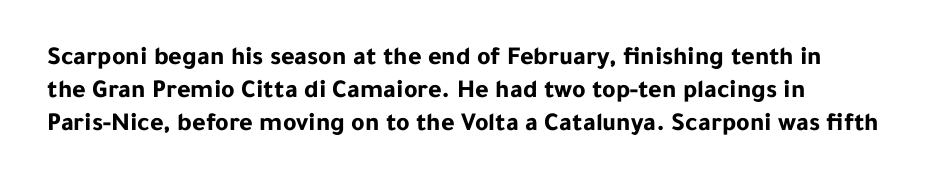
Honestly, there is no underline to notice here at all. This is the regular roman posture of the typeface. The rendering uses a moderate line-height, typical for paragraphs. These lines carry a lot of weight — the face is fully bold. Caption: standard tracking, unaltered.
